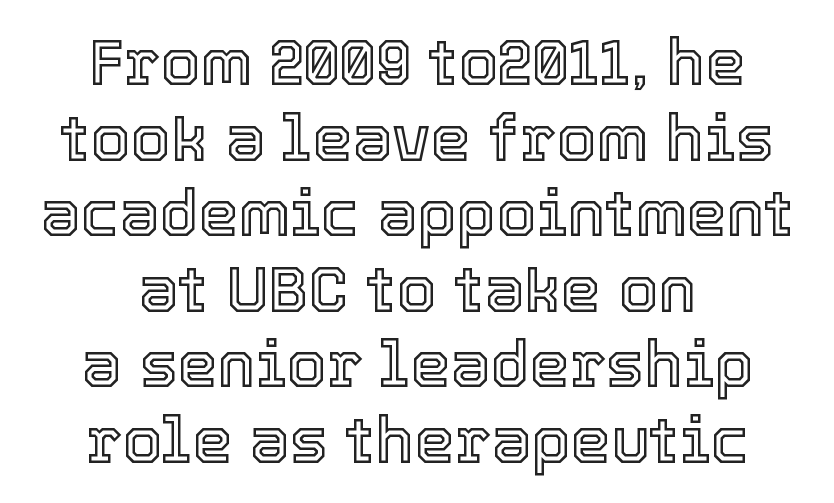
The image shows 64 px text type, upright; set centered, line spacing 1.18x, normal letter spacing, not underlined; a medium x-height.
